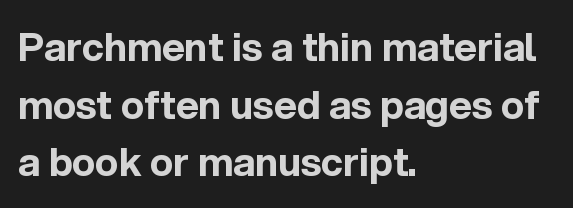
Q: Is the text bold? A: Yes.
Q: Is the text italic (slanted)? A: No, it is upright.
Q: Is the typeface a serif or a sans-serif typeface? A: Sans-serif.
Q: Is the text underlined? A: No.
Q: How is the paragraph aligned? A: Left-aligned.
Q: Is the spacing between letters normal or unusually wide? A: Normal.
Q: Is the spacing between lines tight, normal or loose? A: Normal.
Q: Width (condensed, normal, or wide)? A: Normal.
Q: x-height? A: Medium.
Q: Monospaced? A: No.
